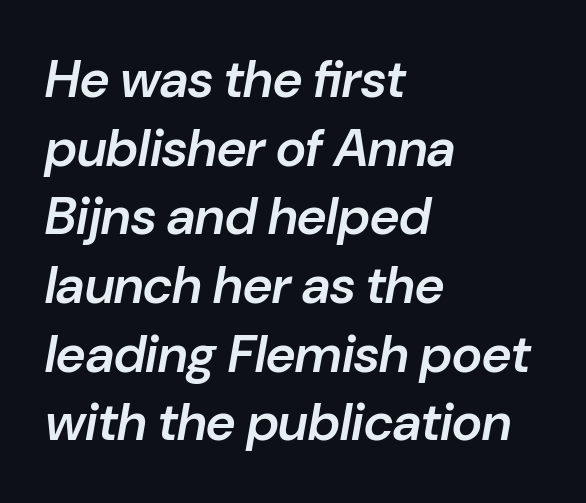
Q: Is the text bold? A: Semi-bold.
Q: Is the text italic (slanted)? A: Yes, it leans right by about 10 degrees.
Q: Is the text underlined? A: No.
Q: How is the paragraph aligned? A: Left-aligned.
Q: Is the spacing between letters normal or unusually wide? A: Normal.
Q: Is the spacing between lines tight, normal or loose? A: Normal.
Q: Width (condensed, normal, or wide)? A: Normal.
Q: Stroke contrast? A: Low.
Q: x-height? A: Medium.
Q: Monospaced? A: No.
